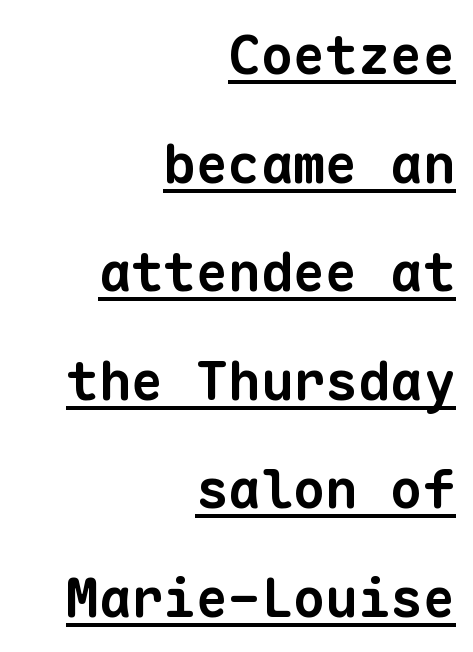
Q: Is the text bold? A: Yes.
Q: Is the typeface a serif or a sans-serif typeface? A: Sans-serif.
Q: Is the text underlined? A: Yes.
Q: How is the paragraph aligned? A: Right-aligned.
Q: Is the spacing between letters normal or unusually wide? A: Normal.
Q: Is the spacing between lines tight, normal or loose? A: Loose.
Q: Width (condensed, normal, or wide)? A: Normal.
Q: Stroke contrast? A: Low.
Q: x-height? A: Medium.
Q: Monospaced? A: Yes.
